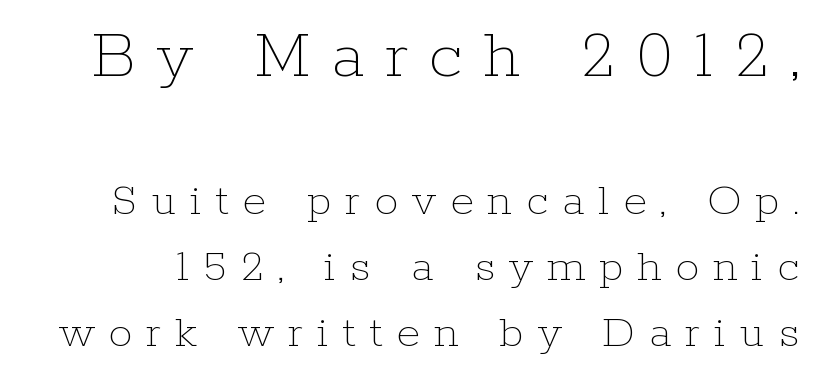
The image shows 72 px thin type, upright; set normal line spacing (1.38x), unusually wide letter spacing (+0.29 em), not underlined; the first (top) block is 1.5x larger; low stroke contrast and a medium x-height.
